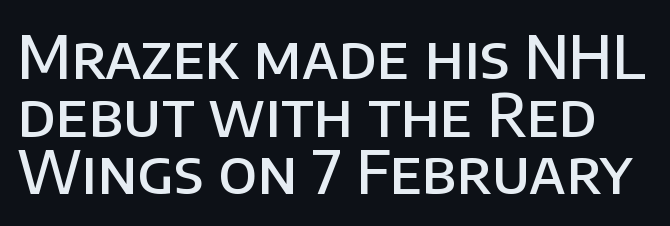
The passage shown is typeset with a sans-serif family. Summary of vertical rhythm: compact, with narrow interline spacing. Is the letter spacing exaggerated? No — it looks like the ordinary default. Bare-footed words on every line. Spacing verdict: proportional, widths tailored to each character. This is the in-between weight designers call semibold or demi.
